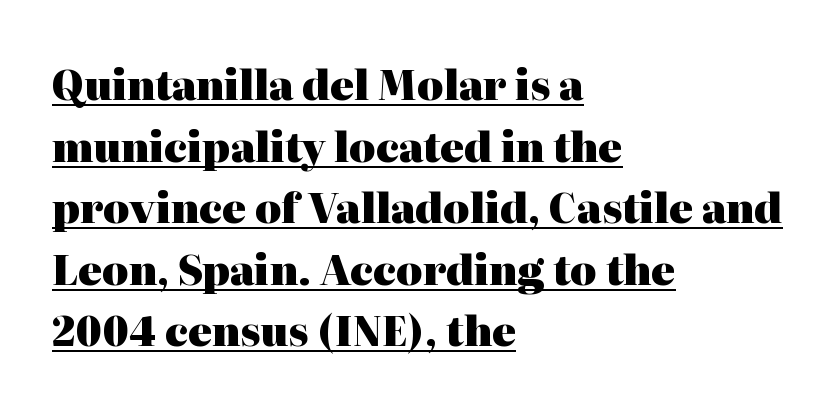
Q: Is the text bold? A: Yes.
Q: Is the text italic (slanted)? A: No, it is upright.
Q: Is the typeface a serif or a sans-serif typeface? A: Serif.
Q: Is the text underlined? A: Yes.
Q: How is the paragraph aligned? A: Left-aligned.
Q: Is the spacing between letters normal or unusually wide? A: Normal.
Q: Is the spacing between lines tight, normal or loose? A: Normal.
Q: Width (condensed, normal, or wide)? A: Normal.
Q: Stroke contrast? A: High.
Q: x-height? A: Medium.
Q: Monospaced? A: No.
